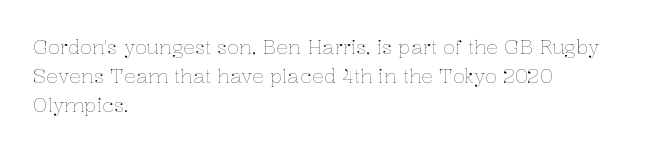
{"italic": "no", "bold": "no", "underline": "no", "align": "left", "line_spacing": "normal", "line_spacing_ratio": 1.46, "letter_spacing": "normal", "letter_spacing_em": 0.0, "glyph_px": 20}
